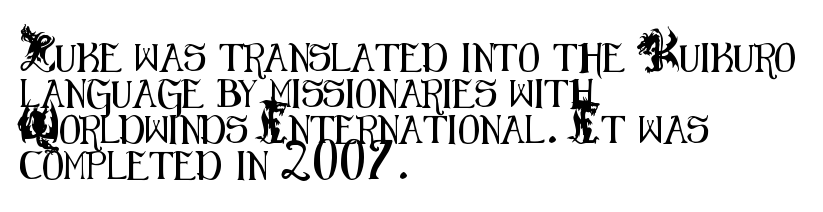
Here the designer chose a conventional face with non-uniform glyph widths. Style check: upright. Notice how the passage keeps a crisp vertical edge on the left only. Students, observe: this is what conventionally led text looks like. You can tell from the bare stems that sans-serif type was used.
